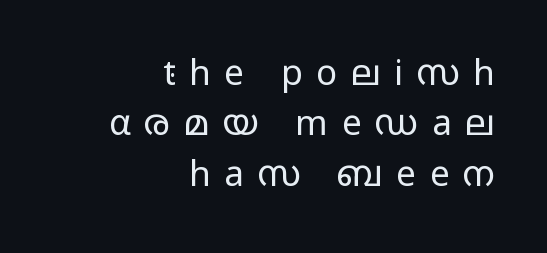
{"serif": "no", "italic": "no", "bold": "no", "weight": "regular", "width": "wide", "stroke_contrast": "low", "x_height": "medium", "monospaced": "no", "underline": "no", "align": "right", "line_spacing": "normal", "line_spacing_ratio": 1.44, "letter_spacing": "wide", "letter_spacing_em": 0.39, "glyph_px": 35}
